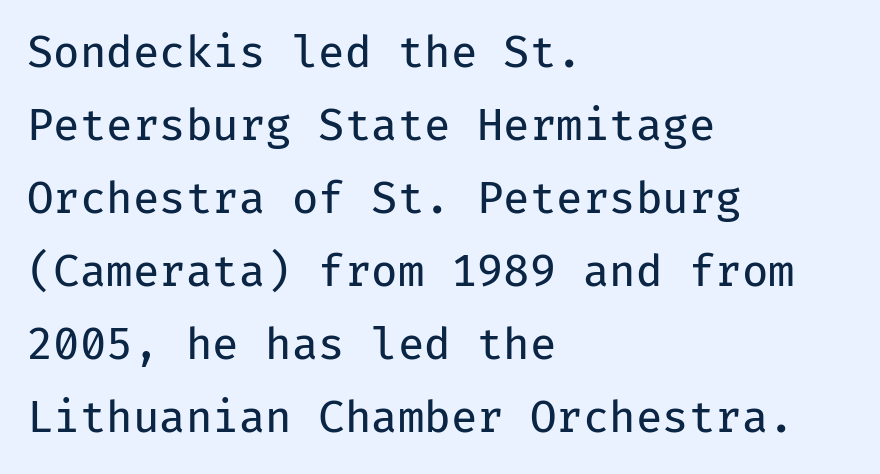
{"serif": "no", "italic": "no", "bold": "no", "weight": "regular", "width": "normal", "stroke_contrast": "low", "x_height": "medium", "monospaced": "yes", "underline": "no", "align": "left", "line_spacing": "normal", "line_spacing_ratio": 1.7, "letter_spacing": "normal", "letter_spacing_em": 0.0, "glyph_px": 43}
